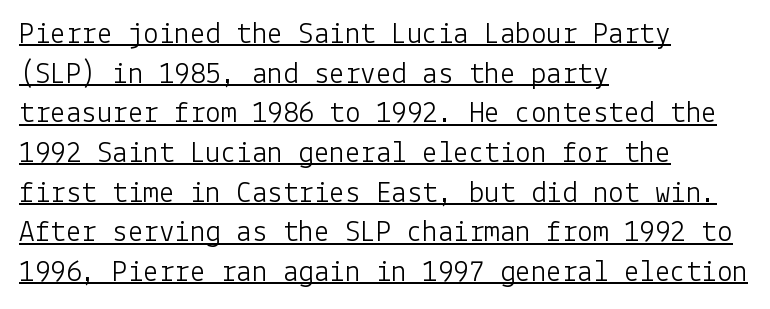
The rendering keeps characters at their native spacing. Upright lettering throughout. What decoration does the sample have? An underline. These glyphs show unthickened strokes, regular width or finer. No feet cap the strokes, marking this as sans-serif type. A student would call this left alignment; a typographer would say flush left, rag right.
